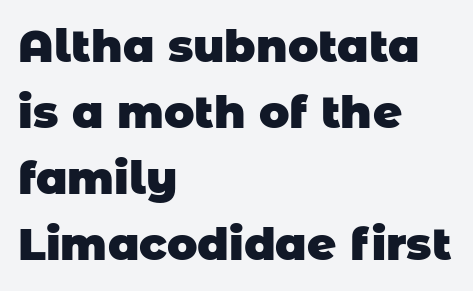
Q: Is the text bold? A: Yes.
Q: Is the typeface a serif or a sans-serif typeface? A: Sans-serif.
Q: Is the text underlined? A: No.
Q: How is the paragraph aligned? A: Left-aligned.
Q: Is the spacing between letters normal or unusually wide? A: Normal.
Q: Is the spacing between lines tight, normal or loose? A: Normal.
Q: Width (condensed, normal, or wide)? A: Normal.
Q: Stroke contrast? A: Low.
Q: x-height? A: Large.
Q: Monospaced? A: No.
